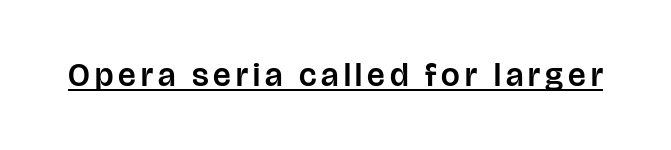
{"serif": "no", "italic": "no", "width": "normal", "stroke_contrast": "low", "x_height": "large", "monospaced": "no", "underline": "yes", "glyph_px": 33}
